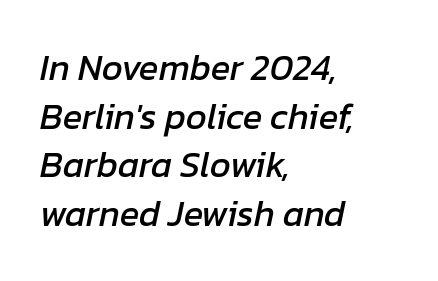
The image shows 36 px text type, italic (leaning right); set left-aligned, normal line spacing (1.35x), normal letter spacing, not underlined; low stroke contrast and a medium x-height.
